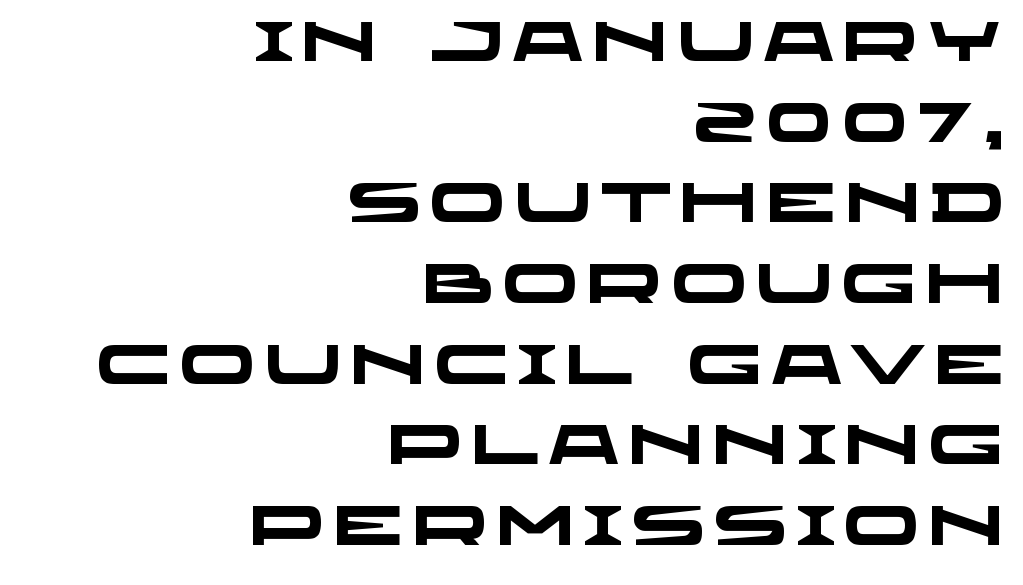
Q: Is the text bold? A: Yes.
Q: Is the typeface a serif or a sans-serif typeface? A: Sans-serif.
Q: Is the text underlined? A: No.
Q: How is the paragraph aligned? A: Right-aligned.
Q: Is the spacing between lines tight, normal or loose? A: Normal.
Q: Width (condensed, normal, or wide)? A: Wide.
Q: Stroke contrast? A: Low.
Q: x-height? A: Large.
Q: Monospaced? A: No.
